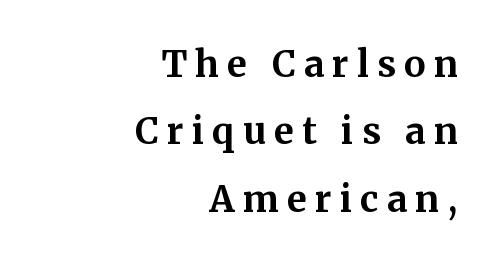
{"serif": "yes", "italic": "no", "bold": "yes", "weight": "bold", "width": "normal", "stroke_contrast": "medium", "x_height": "medium", "monospaced": "no", "underline": "no", "align": "right", "line_spacing_ratio": 1.87, "letter_spacing": "wide", "letter_spacing_em": 0.23, "glyph_px": 36}
